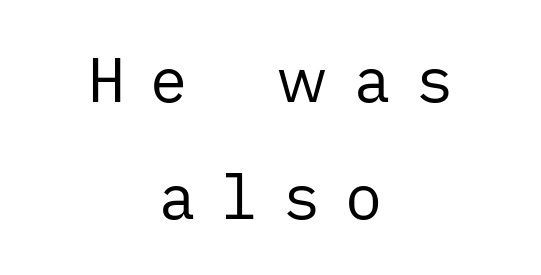
Underlining? Definitely not there. The whitespace from short lines is split evenly between both sides. On a weight scale, this lands at 450 or below. This is sans-serif lettering, the kind often seen on screens and signage.
